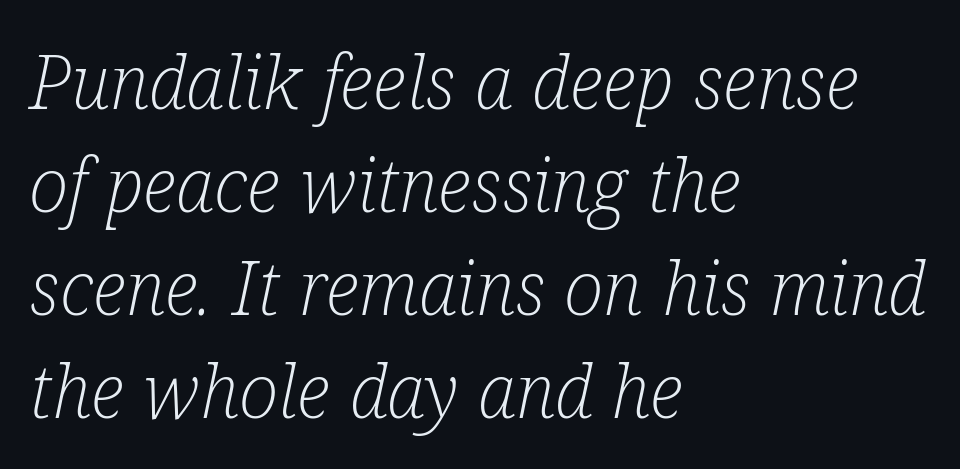
Spacing verdict: proportional, widths tailored to each character. Old-style or modern, the face here clearly has serifs. Teacher's note: observe the even left margin — that is flush-left alignment. The face looks like a standard text weight, possibly lighter.
